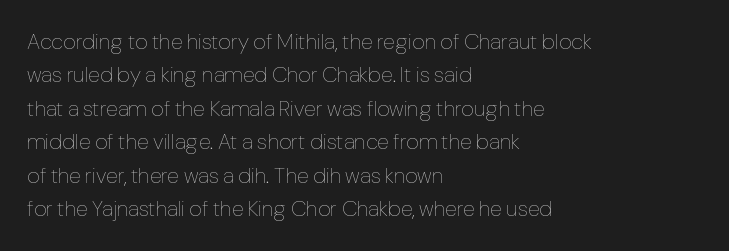
Summary of vertical rhythm: regular, with standard interline spacing. No extra ink here — the face is not bold. Quick note: not italic, upright. Horizontal alignment here is leftward, the default for most running prose.
